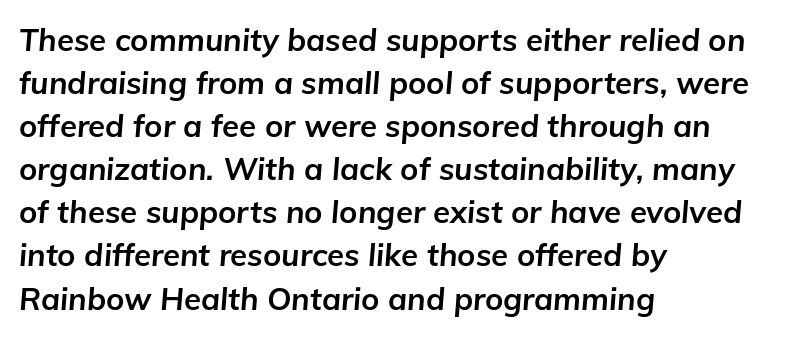
Q: Is the text bold? A: Yes.
Q: Is the text italic (slanted)? A: Yes, it leans right by about 5 degrees.
Q: Is the text underlined? A: No.
Q: How is the paragraph aligned? A: Left-aligned.
Q: Is the spacing between letters normal or unusually wide? A: Normal.
Q: Is the spacing between lines tight, normal or loose? A: Normal.
Q: Width (condensed, normal, or wide)? A: Normal.
Q: Stroke contrast? A: Low.
Q: x-height? A: Medium.
Q: Monospaced? A: No.
